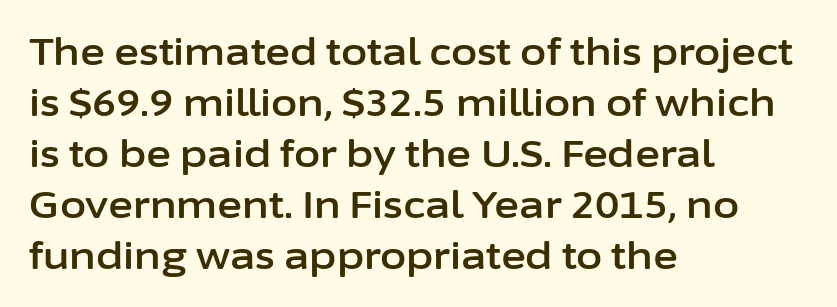
{"serif": "no", "italic": "no", "width": "normal", "stroke_contrast": "low", "x_height": "medium", "monospaced": "no", "underline": "no", "align": "left", "line_spacing": "normal", "line_spacing_ratio": 1.34, "letter_spacing": "normal", "letter_spacing_em": 0.0, "glyph_px": 38}
